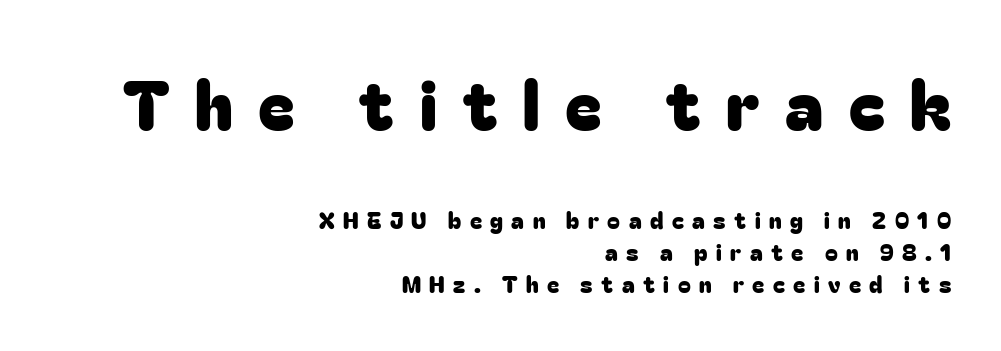
Q: Is the text italic (slanted)? A: No, it is upright.
Q: Is the typeface a serif or a sans-serif typeface? A: Sans-serif.
Q: Is the text underlined? A: No.
Q: How is the paragraph aligned? A: Right-aligned.
Q: Is the spacing between letters normal or unusually wide? A: Unusually wide.
Q: Is the spacing between lines tight, normal or loose? A: Normal.
Q: Which block of text is set in a larger size, the first (top) or the second (bottom)? A: The first (top) one.
Q: Width (condensed, normal, or wide)? A: Normal.
Q: Stroke contrast? A: Low.
Q: x-height? A: Medium.
Q: Monospaced? A: No.
